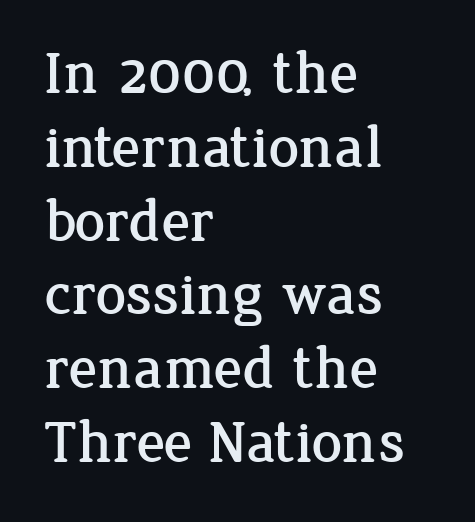
The image shows 60 px serif type, upright; set left-aligned, line spacing 1.23x, normal letter spacing, not underlined; low stroke contrast and a medium x-height.
